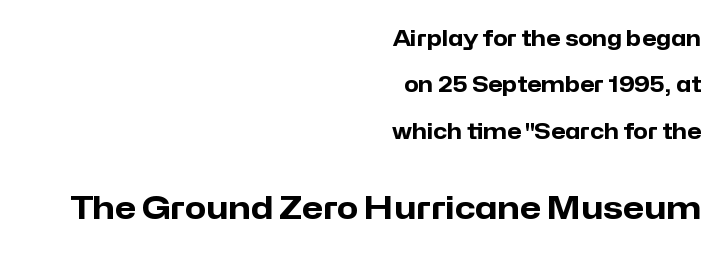
The gap between lines stays unmarked. Each line ends at the same right margin while the left side varies. The block of text is sparse from top to bottom, with ample space between rows. You could call the tracking neutral — neither tight nor loose.
